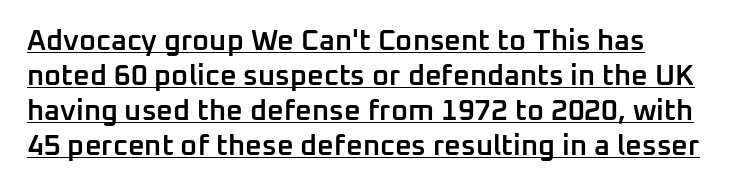
The rendering uses natural spacing where letterforms have individual widths. The passage shown is underscored from start to finish. Is the block centered? No — it sits flush against the left margin. Honestly, the letter spacing is just normal — you wouldn't notice it.
